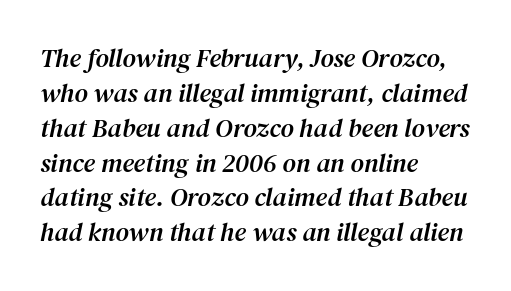
Alignment: flush left. The baseline area is clear. A normal amount of white space separates one row of letters from the next. The gaps between neighbouring characters are ordinary and unremarkable. Posture: slanted.
